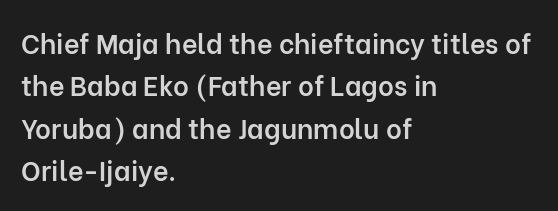
Caption: multi-line text, flush left, ragged right. Compared with typical body copy, the letter spacing here is the same. In terms of leading, this rendering sits right in the middle. Underlining? Definitely not there. How heavy is the stroke? Medium-heavy — a semibold, shy of bold. Style check: upright.
